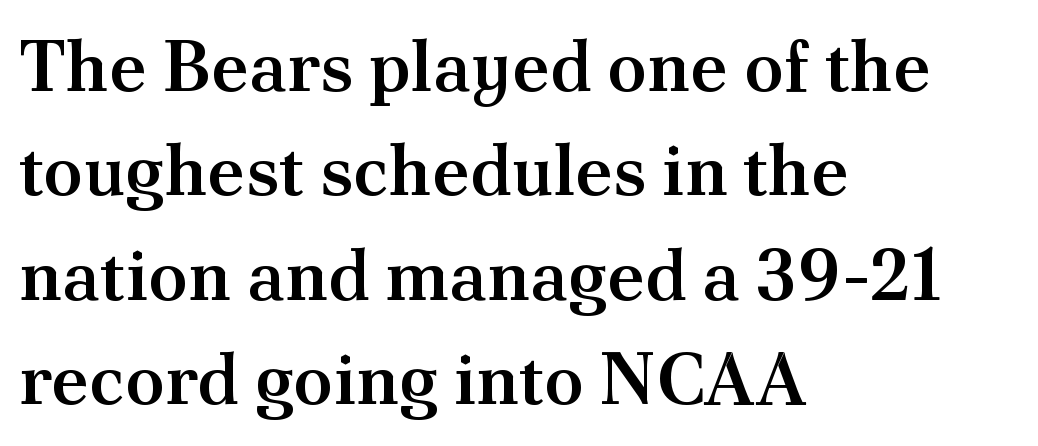
Q: Is the text bold? A: Semi-bold.
Q: Is the text italic (slanted)? A: No, it is upright.
Q: Is the typeface a serif or a sans-serif typeface? A: Serif.
Q: Is the text underlined? A: No.
Q: How is the paragraph aligned? A: Left-aligned.
Q: Is the spacing between letters normal or unusually wide? A: Normal.
Q: Is the spacing between lines tight, normal or loose? A: Normal.
Q: Width (condensed, normal, or wide)? A: Normal.
Q: Stroke contrast? A: Medium.
Q: x-height? A: Small.
Q: Monospaced? A: No.
